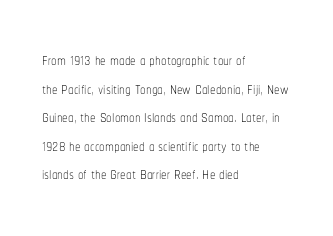
{"italic": "no", "bold": "no", "underline": "no", "align": "left", "line_spacing": "normal", "line_spacing_ratio": 1.3, "letter_spacing": "normal", "letter_spacing_em": 0.0, "glyph_px": 22}
